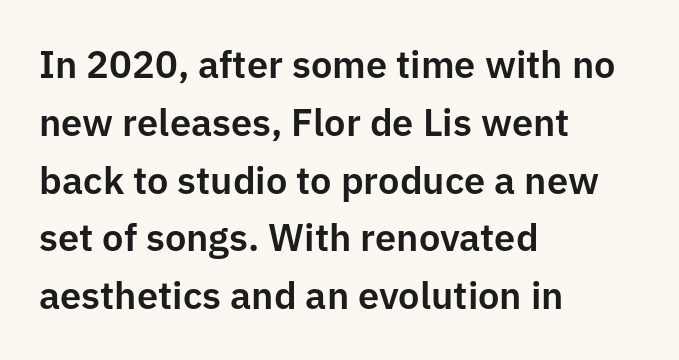
Q: Is the text italic (slanted)? A: No, it is upright.
Q: Is the typeface a serif or a sans-serif typeface? A: Sans-serif.
Q: Is the text underlined? A: No.
Q: How is the paragraph aligned? A: Left-aligned.
Q: Is the spacing between letters normal or unusually wide? A: Normal.
Q: Is the spacing between lines tight, normal or loose? A: Normal.
Q: Width (condensed, normal, or wide)? A: Normal.
Q: Stroke contrast? A: Low.
Q: x-height? A: Medium.
Q: Monospaced? A: No.
